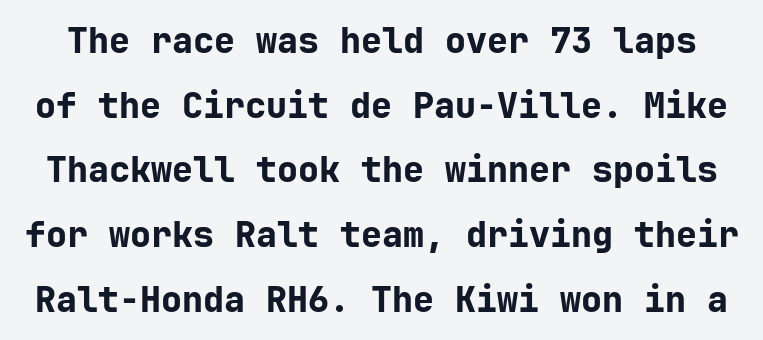
{"serif": "no", "italic": "no", "bold": "yes", "weight": "bold", "width": "normal", "stroke_contrast": "low", "x_height": "medium", "underline": "no", "line_spacing_ratio": 1.85, "letter_spacing": "normal", "letter_spacing_em": 0.0, "glyph_px": 35}
